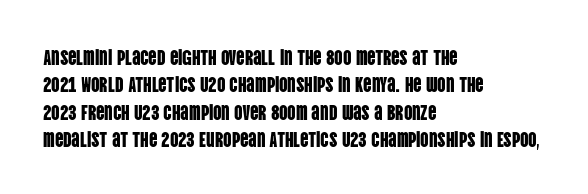
Q: Is the text italic (slanted)? A: No, it is upright.
Q: Is the text underlined? A: No.
Q: How is the paragraph aligned? A: Left-aligned.
Q: Is the spacing between letters normal or unusually wide? A: Normal.
Q: Is the spacing between lines tight, normal or loose? A: Normal.
